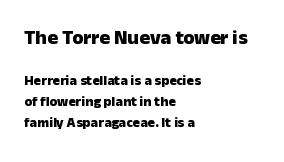
Q: Is the text bold? A: Yes.
Q: Is the text italic (slanted)? A: No, it is upright.
Q: Is the text underlined? A: No.
Q: How is the paragraph aligned? A: Left-aligned.
Q: Is the spacing between letters normal or unusually wide? A: Normal.
Q: Is the spacing between lines tight, normal or loose? A: Normal.
Q: Which block of text is set in a larger size, the first (top) or the second (bottom)? A: The first (top) one.
